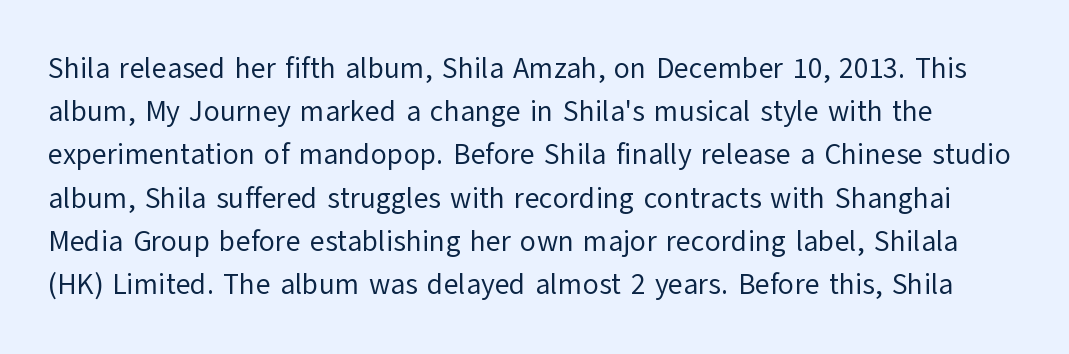
{"serif": "no", "italic": "no", "bold": "no", "weight": "regular", "width": "normal", "stroke_contrast": "low", "x_height": "medium", "monospaced": "no", "underline": "no", "line_spacing": "normal", "line_spacing_ratio": 1.49, "letter_spacing": "normal", "letter_spacing_em": 0.0, "glyph_px": 29}
